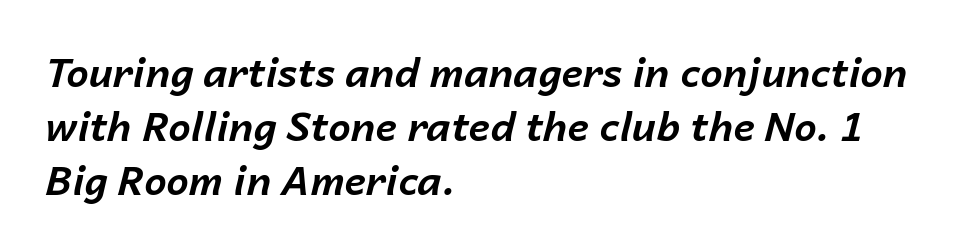
{"italic": "yes", "lean": "right", "slant_degrees": 14, "bold": "yes", "weight": "bold", "width": "normal", "stroke_contrast": "low", "x_height": "medium", "monospaced": "no", "underline": "no", "align": "left", "line_spacing": "normal", "line_spacing_ratio": 1.35, "letter_spacing": "normal", "letter_spacing_em": 0.0, "glyph_px": 40}
